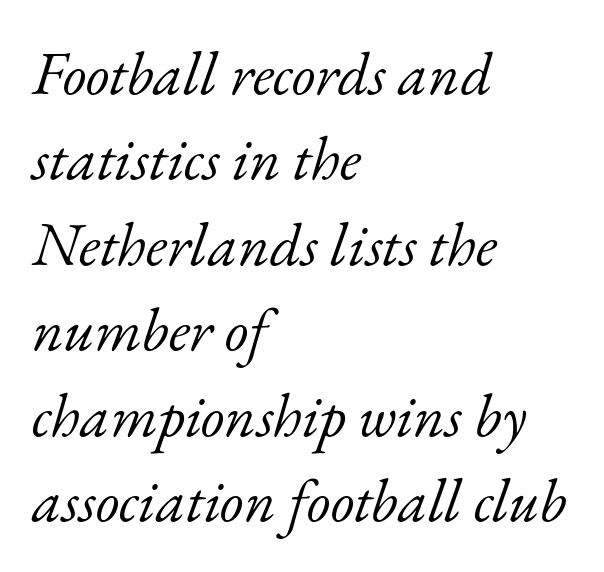
{"serif": "yes", "italic": "yes", "lean": "right", "slant_degrees": 17, "bold": "no", "weight": "light", "width": "normal", "stroke_contrast": "low", "x_height": "small", "monospaced": "no", "underline": "no", "align": "left", "line_spacing": "normal", "line_spacing_ratio": 1.4, "letter_spacing": "normal", "letter_spacing_em": 0.0, "glyph_px": 61}
